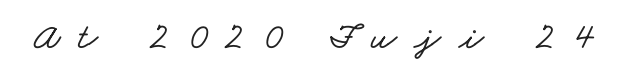
The image shows 37 px wide type; set unusually wide letter spacing (+0.47 em), not underlined; low stroke contrast and a small x-height.
